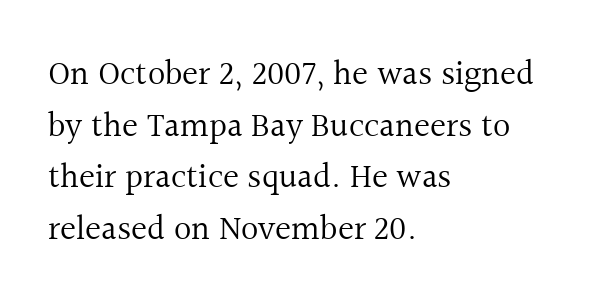
{"serif": "yes", "italic": "no", "bold": "no", "weight": "regular", "width": "normal", "x_height": "medium", "monospaced": "no", "underline": "no", "align": "left", "line_spacing": "normal", "line_spacing_ratio": 1.52, "letter_spacing": "normal", "letter_spacing_em": 0.0, "glyph_px": 34}
